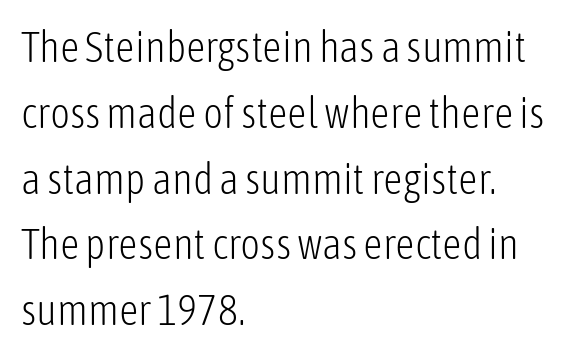
Note the varied advance widths — an 'i' is clearly narrower than an 'm'. A typesetter would label this face a sans. The typesetting does not lean heavy: it is not bold. Type without underlining. The type is set solid horizontally, with unmodified tracking. The font's upright variant was chosen for this text.
